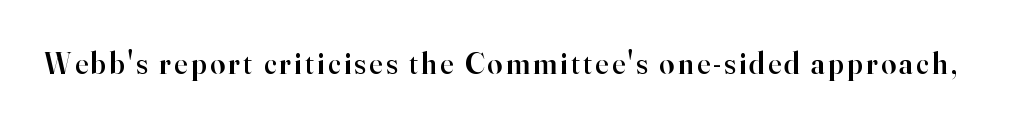
The image shows 30 px semibold serif type, upright; set not underlined; high stroke contrast and a small x-height.
